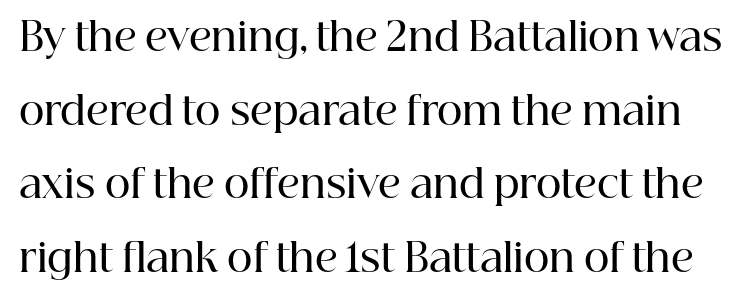
{"serif": "yes", "italic": "no", "bold": "semi", "weight": "semibold", "width": "normal", "stroke_contrast": "high", "x_height": "medium", "monospaced": "no", "underline": "no", "line_spacing_ratio": 1.89, "letter_spacing": "normal", "letter_spacing_em": 0.0, "glyph_px": 39}
